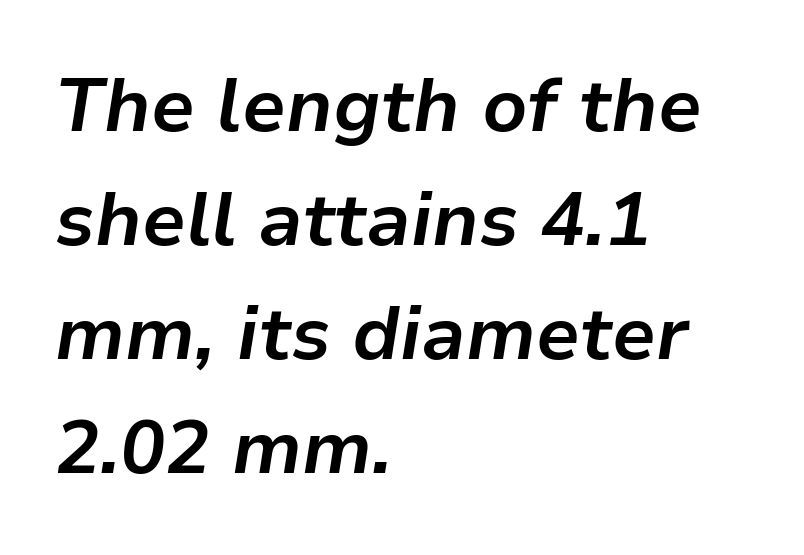
{"italic": "yes", "lean": "right", "slant_degrees": 9, "bold": "yes", "weight": "bold", "width": "normal", "stroke_contrast": "low", "x_height": "medium", "monospaced": "no", "underline": "no", "align": "left", "line_spacing": "normal", "line_spacing_ratio": 1.52, "letter_spacing": "normal", "letter_spacing_em": 0.0, "glyph_px": 75}
